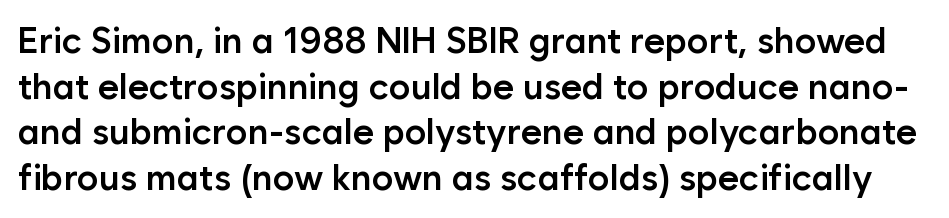
{"serif": "no", "italic": "no", "bold": "semi", "weight": "semibold", "width": "normal", "stroke_contrast": "low", "x_height": "medium", "monospaced": "no", "underline": "no", "line_spacing": "normal", "line_spacing_ratio": 1.27, "letter_spacing": "normal", "letter_spacing_em": 0.0, "glyph_px": 36}
